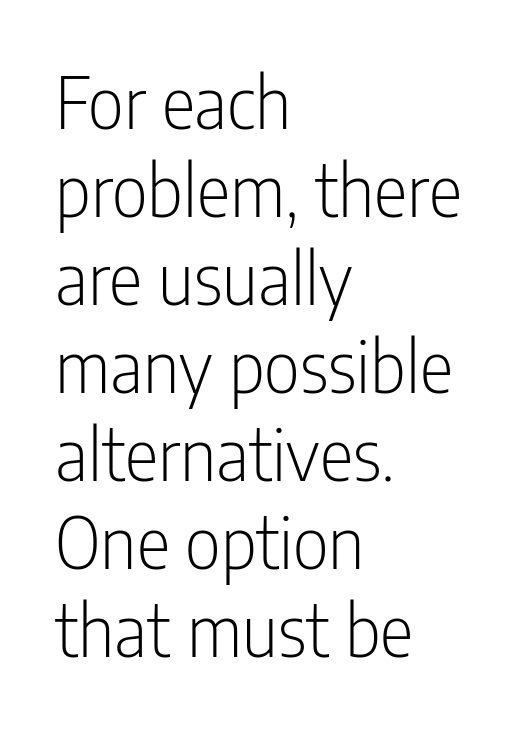
Q: Is the text bold? A: No.
Q: Is the text italic (slanted)? A: No, it is upright.
Q: Is the typeface a serif or a sans-serif typeface? A: Sans-serif.
Q: Is the text underlined? A: No.
Q: How is the paragraph aligned? A: Left-aligned.
Q: Is the spacing between letters normal or unusually wide? A: Normal.
Q: Width (condensed, normal, or wide)? A: Condensed.
Q: Stroke contrast? A: Low.
Q: x-height? A: Medium.
Q: Monospaced? A: No.
